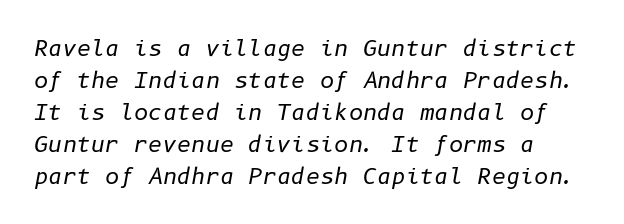
The image shows 22 px text type, italic (leaning right); set left-aligned, normal line spacing (1.45x), normal letter spacing, not underlined.
